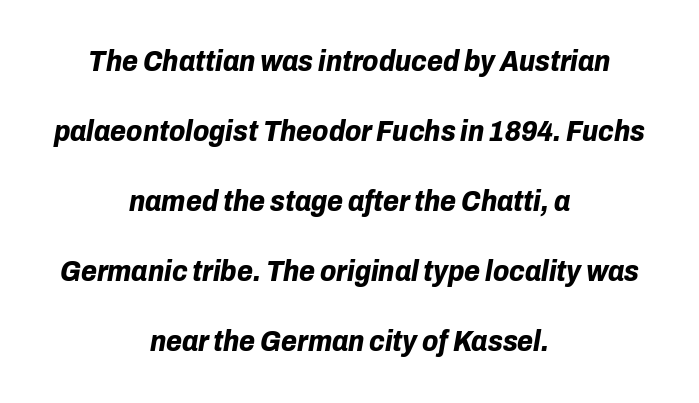
The image shows 29 px bold type, italic (leaning right); set centered, loose line spacing (2.41x), normal letter spacing, not underlined; low stroke contrast and a medium x-height.
